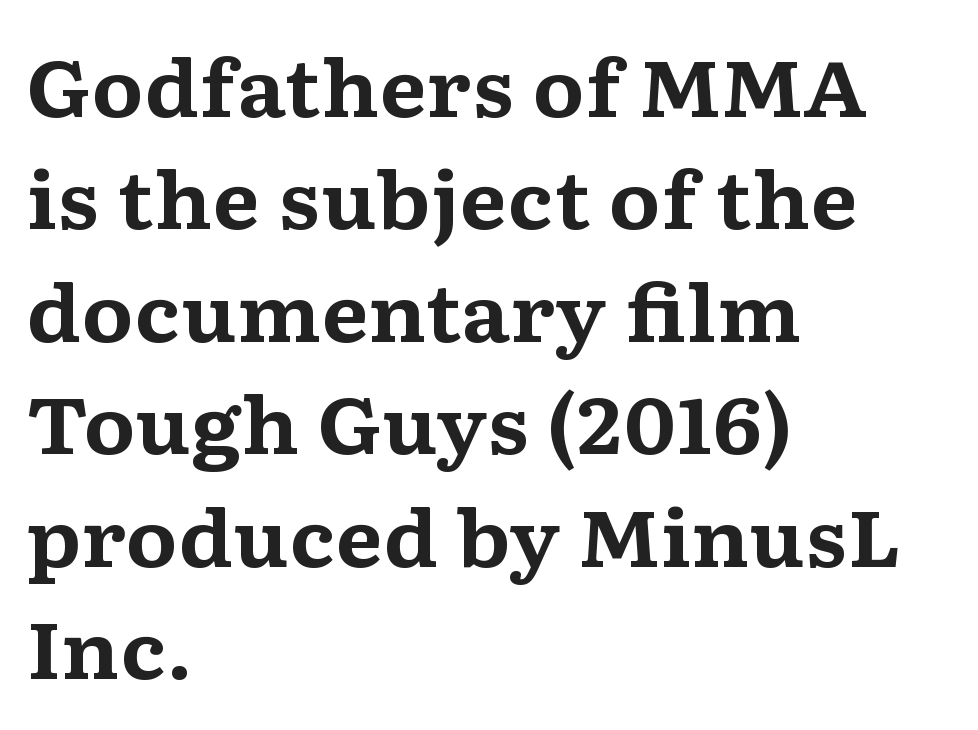
Q: Is the text bold? A: Yes.
Q: Is the text italic (slanted)? A: No, it is upright.
Q: Is the typeface a serif or a sans-serif typeface? A: Serif.
Q: Is the text underlined? A: No.
Q: How is the paragraph aligned? A: Left-aligned.
Q: Is the spacing between letters normal or unusually wide? A: Normal.
Q: Is the spacing between lines tight, normal or loose? A: Normal.
Q: Width (condensed, normal, or wide)? A: Wide.
Q: Stroke contrast? A: Medium.
Q: x-height? A: Medium.
Q: Monospaced? A: No.
